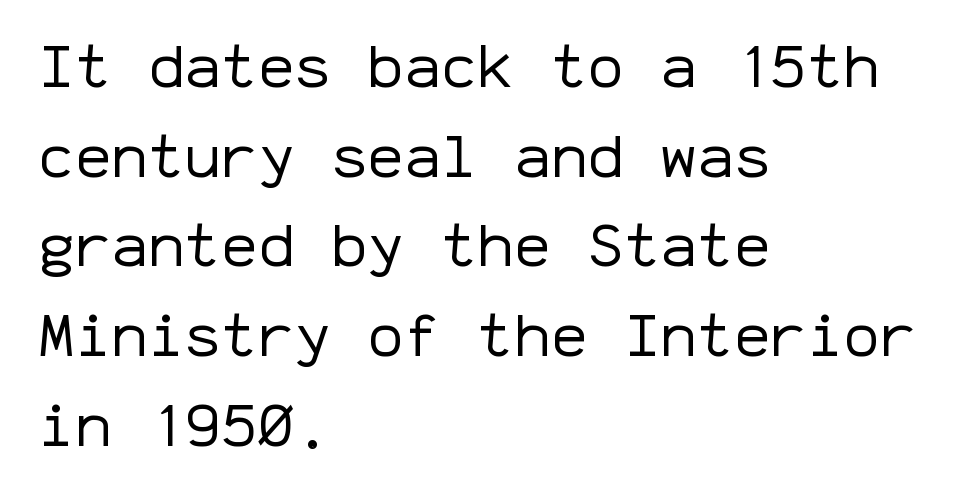
The image shows 61 px regular-weight sans-serif type, upright, monospaced; set left-aligned, normal line spacing (1.47x), normal letter spacing, not underlined; low stroke contrast and a medium x-height.
